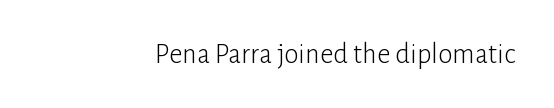
The image shows 29 px light sans-serif type, upright; set normal letter spacing, not underlined; low stroke contrast and a medium x-height.
